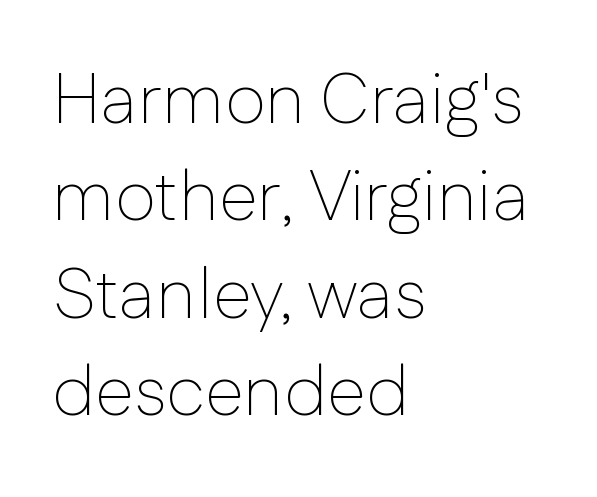
The image shows 71 px thin sans-serif type, upright; set left-aligned, normal line spacing (1.37x), normal letter spacing, not underlined; low stroke contrast and a medium x-height.
